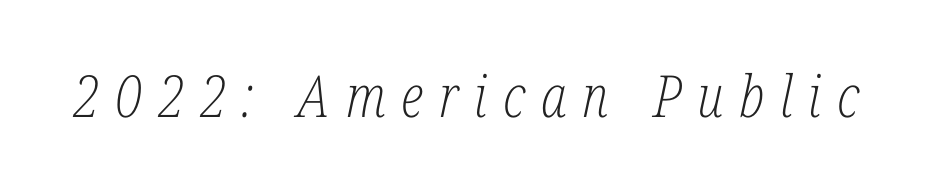
Q: Is the text bold? A: No.
Q: Is the text italic (slanted)? A: Yes, it leans right by about 12 degrees.
Q: Is the typeface a serif or a sans-serif typeface? A: Serif.
Q: Is the text underlined? A: No.
Q: Is the spacing between letters normal or unusually wide? A: Unusually wide.
Q: Width (condensed, normal, or wide)? A: Condensed.
Q: Stroke contrast? A: Low.
Q: x-height? A: Medium.
Q: Monospaced? A: No.
